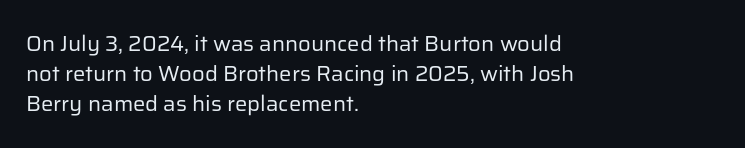
The image shows 22 px text type, upright; set left-aligned, normal line spacing (1.37x), normal letter spacing, not underlined.
